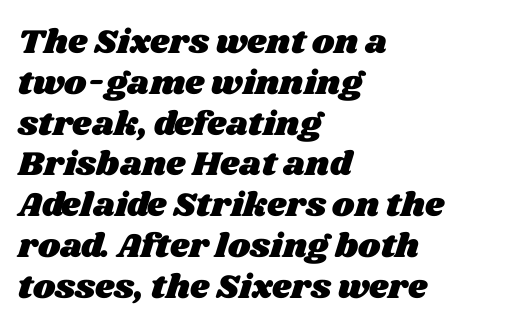
The image shows 34 px wide type; set left-aligned, line spacing 1.2x, normal letter spacing, not underlined; medium stroke contrast and a large x-height.
